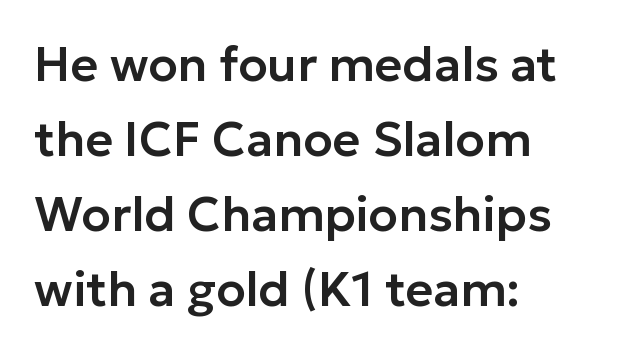
Q: Is the text italic (slanted)? A: No, it is upright.
Q: Is the typeface a serif or a sans-serif typeface? A: Sans-serif.
Q: Is the text underlined? A: No.
Q: How is the paragraph aligned? A: Left-aligned.
Q: Is the spacing between letters normal or unusually wide? A: Normal.
Q: Is the spacing between lines tight, normal or loose? A: Normal.
Q: Width (condensed, normal, or wide)? A: Normal.
Q: Stroke contrast? A: Low.
Q: x-height? A: Medium.
Q: Monospaced? A: No.
